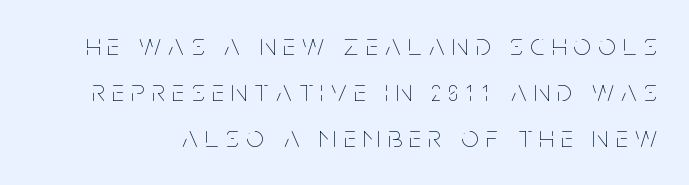
The image shows 31 px thin, condensed type, upright; set normal line spacing (1.49x), unusually wide letter spacing (+0.24 em), not underlined; low stroke contrast and a large x-height.
